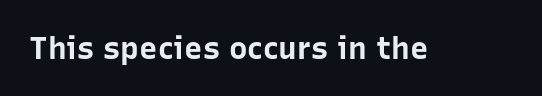
Q: Is the text bold? A: Yes.
Q: Is the text italic (slanted)? A: No, it is upright.
Q: Is the typeface a serif or a sans-serif typeface? A: Sans-serif.
Q: Is the text underlined? A: No.
Q: Is the spacing between letters normal or unusually wide? A: Normal.
Q: Width (condensed, normal, or wide)? A: Normal.
Q: Stroke contrast? A: Low.
Q: x-height? A: Medium.
Q: Monospaced? A: No.
